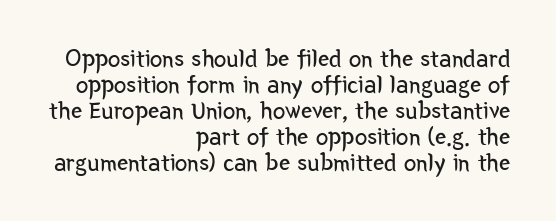
The image shows 25 px text type, upright; set right-aligned, tight line spacing (1.04x), normal letter spacing, not underlined.
